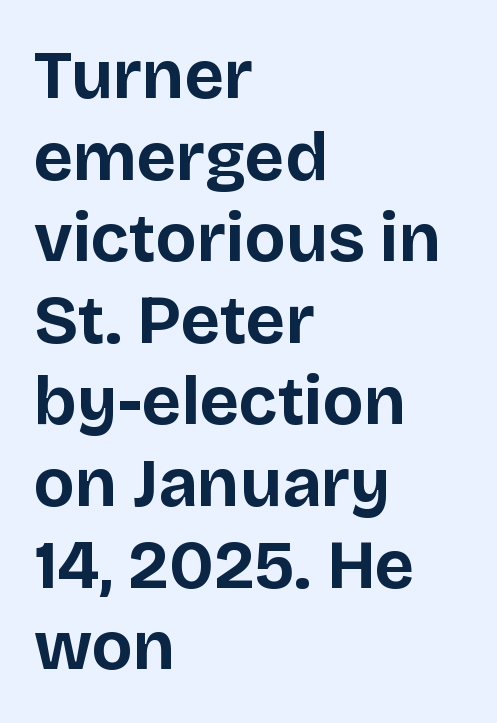
{"serif": "no", "italic": "no", "bold": "yes", "weight": "bold", "width": "normal", "stroke_contrast": "low", "x_height": "large", "monospaced": "no", "underline": "no", "align": "left", "line_spacing_ratio": 1.2, "letter_spacing": "normal", "letter_spacing_em": 0.0, "glyph_px": 68}
